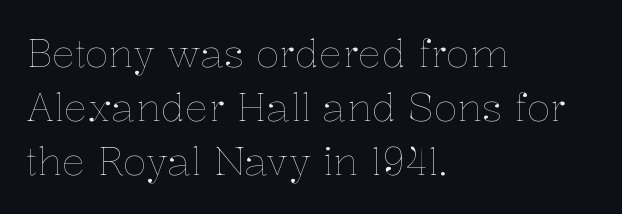
The image shows 39 px thin type, upright; set left-aligned, normal line spacing (1.39x), normal letter spacing, not underlined; low stroke contrast and a medium x-height.
